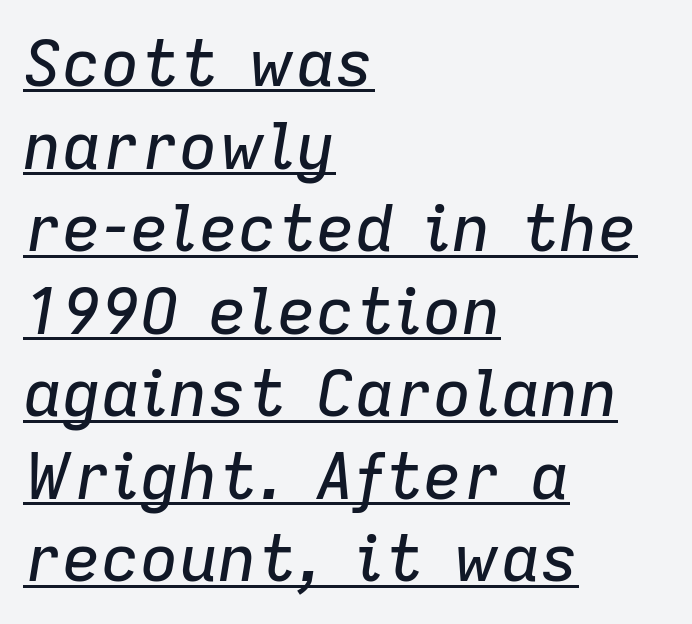
Caption: multi-line text, flush left, ragged right. An italicized treatment has been applied to the whole sample. Has an underline been added? It has. Notice how descenders clear the ascenders below comfortably — that's standard leading. A typesetter would call this proportional, since set widths differ per character.
